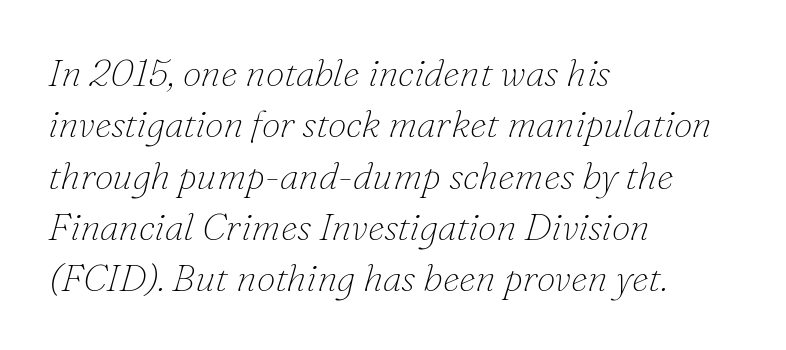
Q: Is the text bold? A: No.
Q: Is the text italic (slanted)? A: Yes, it leans right by about 16 degrees.
Q: Is the typeface a serif or a sans-serif typeface? A: Serif.
Q: Is the text underlined? A: No.
Q: How is the paragraph aligned? A: Left-aligned.
Q: Is the spacing between letters normal or unusually wide? A: Normal.
Q: Is the spacing between lines tight, normal or loose? A: Normal.
Q: Width (condensed, normal, or wide)? A: Normal.
Q: Stroke contrast? A: Low.
Q: x-height? A: Small.
Q: Monospaced? A: No.
